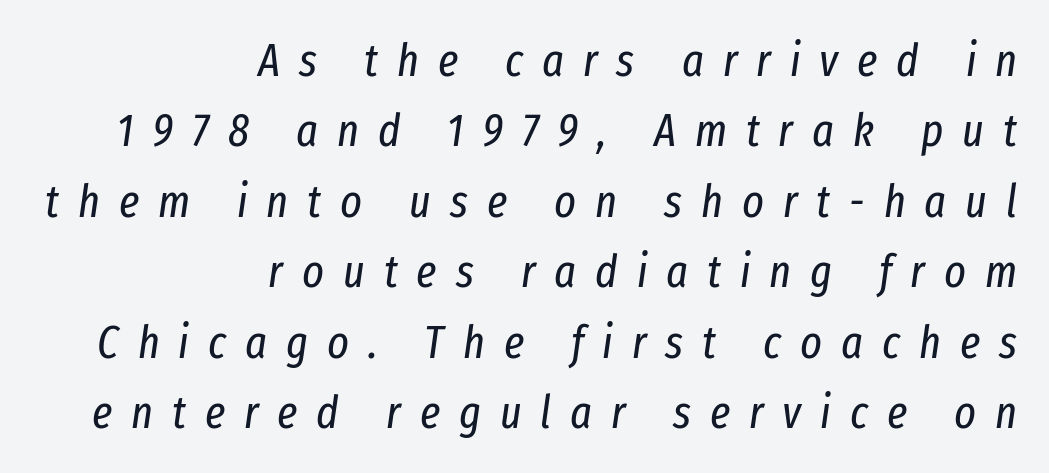
A typesetter would call this leading conventional body-copy spacing. Does extra space separate the letters? Yes, quite a lot of it. Plain, unruled lines of type. This sample has the flowing, uneven cadence of proportional lettering.
